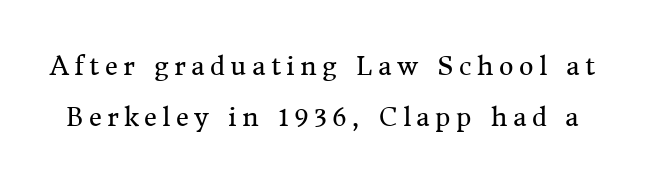
The image shows 25 px text type, upright; set loose line spacing (2.04x), unusually wide letter spacing (+0.22 em), not underlined.
